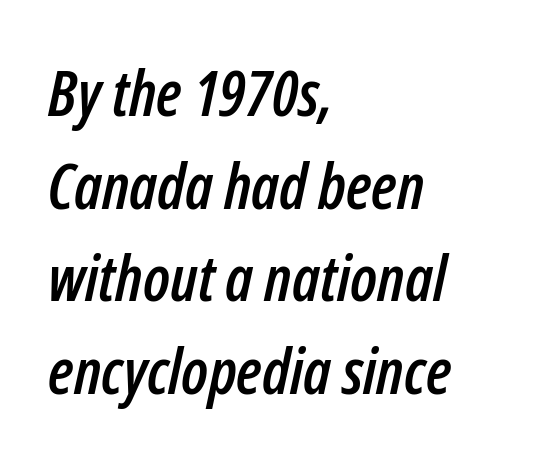
Q: Is the text italic (slanted)? A: Yes, it leans right by about 12 degrees.
Q: Is the text underlined? A: No.
Q: How is the paragraph aligned? A: Left-aligned.
Q: Is the spacing between letters normal or unusually wide? A: Normal.
Q: Is the spacing between lines tight, normal or loose? A: Normal.
Q: Width (condensed, normal, or wide)? A: Condensed.
Q: Stroke contrast? A: Low.
Q: x-height? A: Medium.
Q: Monospaced? A: No.
